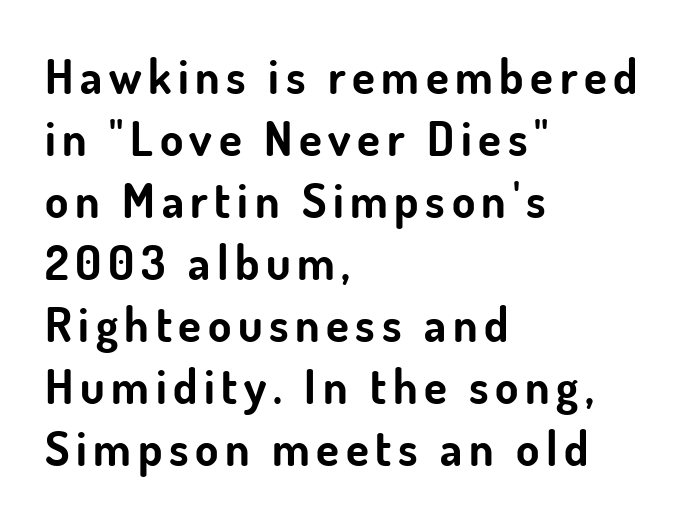
The passage is arranged the way most books set body copy — flush left. The area under the type is left untouched. Is this a sans? Yes — the strokes have no serifs. Typesetter's note: full bold, strokes at maximum text heaviness. These lines are rendered in a variable-pitch font.
